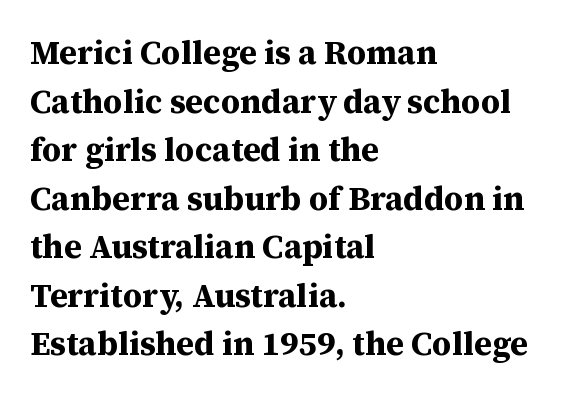
Q: Is the text bold? A: Yes.
Q: Is the text italic (slanted)? A: No, it is upright.
Q: Is the typeface a serif or a sans-serif typeface? A: Serif.
Q: Is the text underlined? A: No.
Q: How is the paragraph aligned? A: Left-aligned.
Q: Is the spacing between letters normal or unusually wide? A: Normal.
Q: Is the spacing between lines tight, normal or loose? A: Normal.
Q: Width (condensed, normal, or wide)? A: Normal.
Q: Stroke contrast? A: Medium.
Q: x-height? A: Medium.
Q: Monospaced? A: No.
